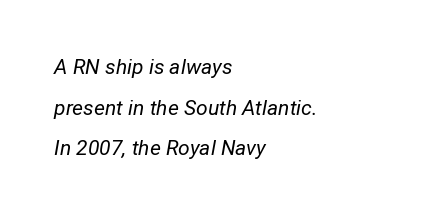
Q: Is the text bold? A: No.
Q: Is the text italic (slanted)? A: Yes, it leans right by about 12 degrees.
Q: Is the text underlined? A: No.
Q: How is the paragraph aligned? A: Left-aligned.
Q: Is the spacing between letters normal or unusually wide? A: Normal.
Q: Is the spacing between lines tight, normal or loose? A: Loose.
